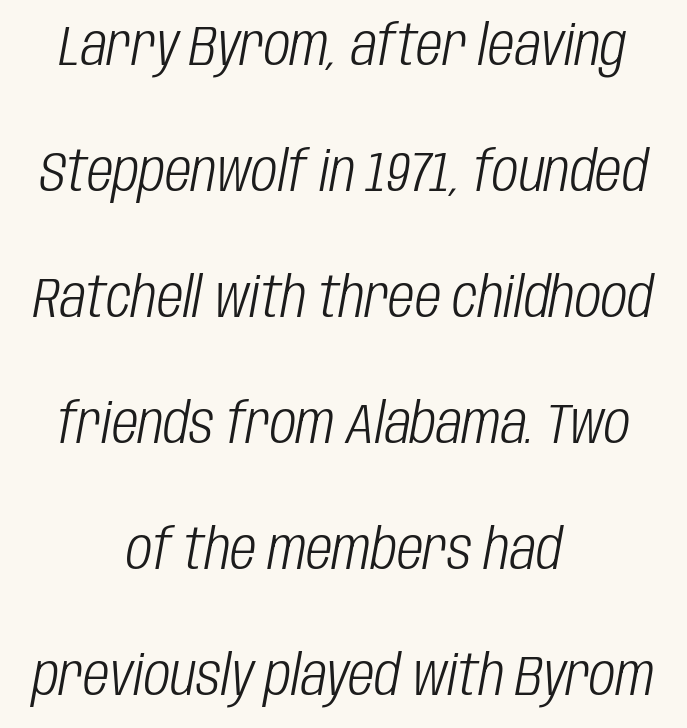
Descender tails drop into unmarked territory. Ink coverage per letter is moderate at most. Short note: letters normally spaced. Each letter keeps its own natural width here, so spacing adapts to shape.
